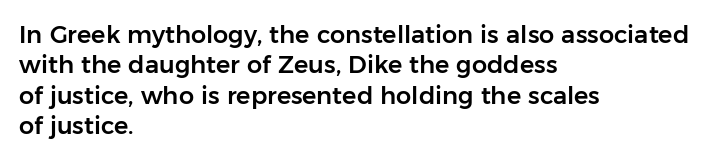
Q: Is the text italic (slanted)? A: No, it is upright.
Q: Is the text underlined? A: No.
Q: How is the paragraph aligned? A: Left-aligned.
Q: Is the spacing between letters normal or unusually wide? A: Normal.
Q: Is the spacing between lines tight, normal or loose? A: Normal.
